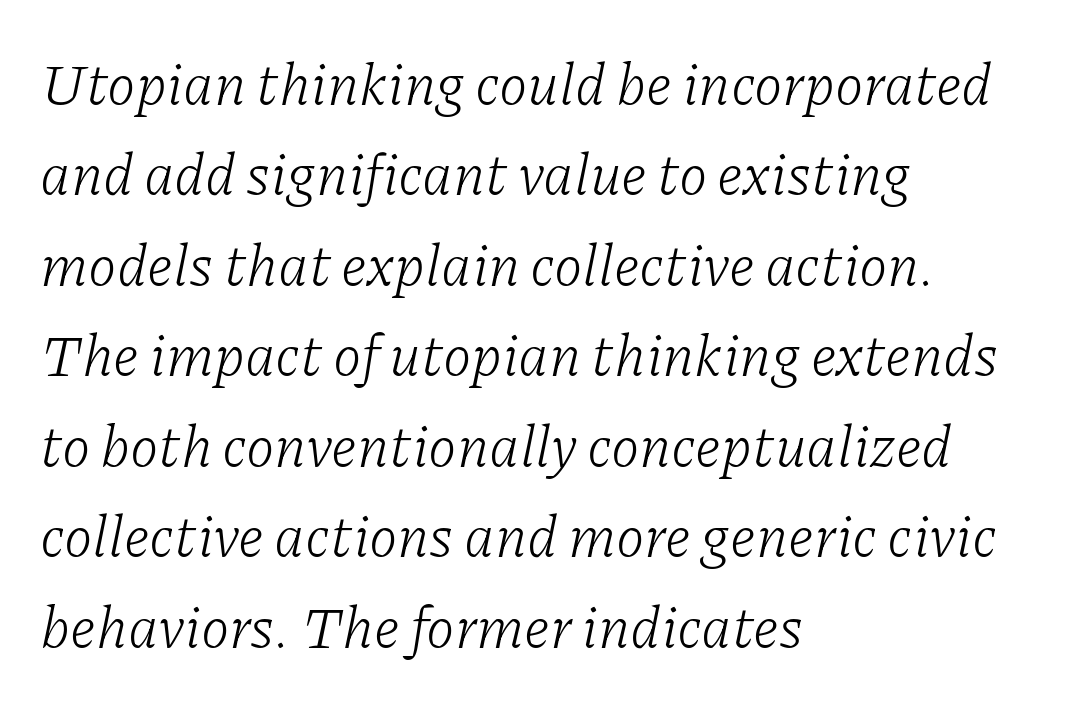
When letters slant like this, we call the style italic. How would I describe the line gaps? Plain and ordinary. Small tapered or slab feet sit at the stroke ends, so this counts as serif. Proportional: the letters do not fall into vertical columns.
